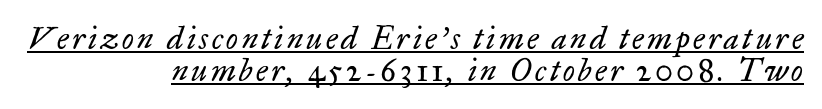
Q: Is the text bold? A: No.
Q: Is the text italic (slanted)? A: Yes, it leans right by about 17 degrees.
Q: Is the typeface a serif or a sans-serif typeface? A: Serif.
Q: Is the text underlined? A: Yes.
Q: How is the paragraph aligned? A: Right-aligned.
Q: Is the spacing between lines tight, normal or loose? A: Tight.
Q: Width (condensed, normal, or wide)? A: Normal.
Q: Stroke contrast? A: Low.
Q: x-height? A: Small.
Q: Monospaced? A: No.
